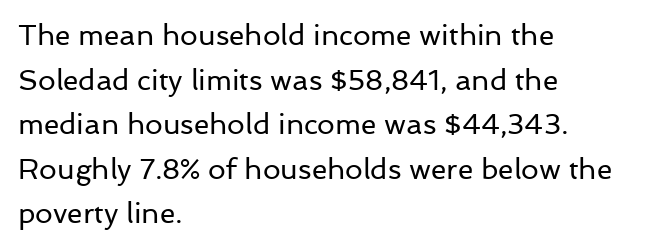
Reading down the column, the eye jumps a familiar distance to each next line. The setting favours the left margin, as ordinary paragraphs usually do. No italicization has been applied; the sample stays upright. Underlining? Definitely not there.
